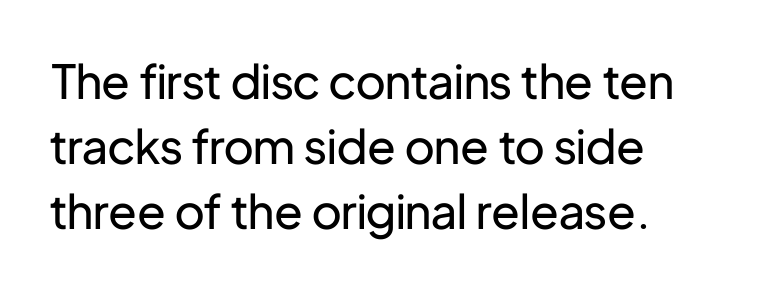
Letterform terminals end flat and unadorned throughout the passage. You could call the tracking neutral — neither tight nor loose. Words float on clear page, feet unadorned. The lines in this sample share a left origin and differ only in where they stop. Unbolded letterforms with no extra heft.
